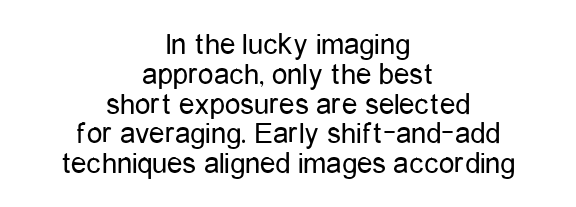
{"serif": "no", "italic": "no", "bold": "no", "weight": "regular", "width": "condensed", "stroke_contrast": "low", "x_height": "medium", "monospaced": "no", "underline": "no", "align": "center", "line_spacing": "tight", "line_spacing_ratio": 0.96, "letter_spacing": "normal", "letter_spacing_em": 0.0, "glyph_px": 31}
